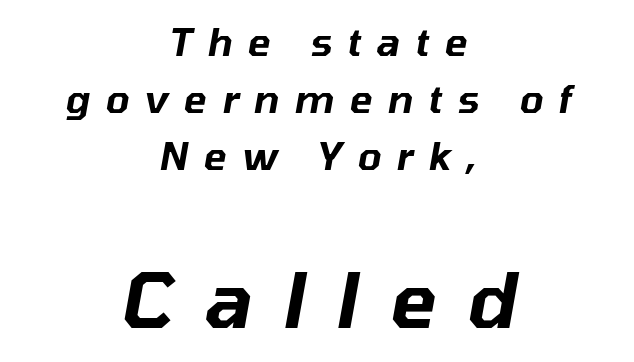
Q: Is the text italic (slanted)? A: Yes, it leans right by about 10 degrees.
Q: Is the text underlined? A: No.
Q: How is the paragraph aligned? A: Centered.
Q: Is the spacing between letters normal or unusually wide? A: Unusually wide.
Q: Is the spacing between lines tight, normal or loose? A: Normal.
Q: Which block of text is set in a larger size, the first (top) or the second (bottom)? A: The second (bottom) one.
Q: Width (condensed, normal, or wide)? A: Normal.
Q: Stroke contrast? A: Low.
Q: x-height? A: Medium.
Q: Monospaced? A: No.
